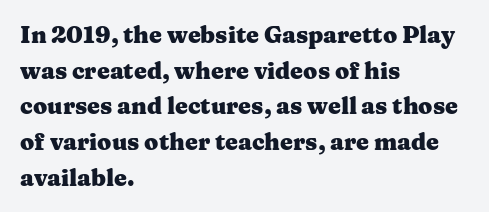
Q: Is the text bold? A: Yes.
Q: Is the text italic (slanted)? A: No, it is upright.
Q: Is the text underlined? A: No.
Q: How is the paragraph aligned? A: Left-aligned.
Q: Is the spacing between letters normal or unusually wide? A: Normal.
Q: Is the spacing between lines tight, normal or loose? A: Normal.
